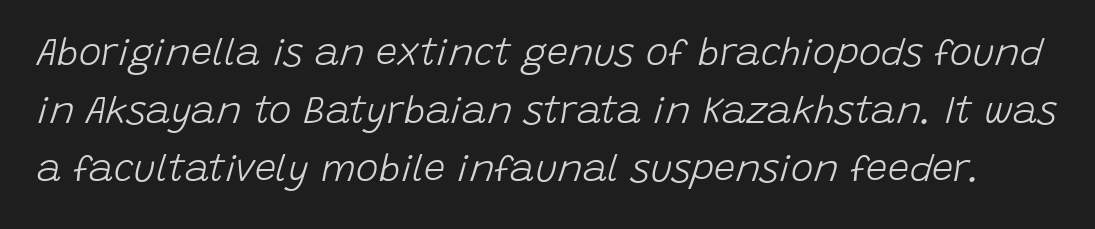
Q: Is the text bold? A: No.
Q: Is the text italic (slanted)? A: Yes, it leans right by about 15 degrees.
Q: Is the text underlined? A: No.
Q: Is the spacing between letters normal or unusually wide? A: Normal.
Q: Is the spacing between lines tight, normal or loose? A: Normal.
Q: Width (condensed, normal, or wide)? A: Normal.
Q: Stroke contrast? A: Low.
Q: x-height? A: Large.
Q: Monospaced? A: No.
